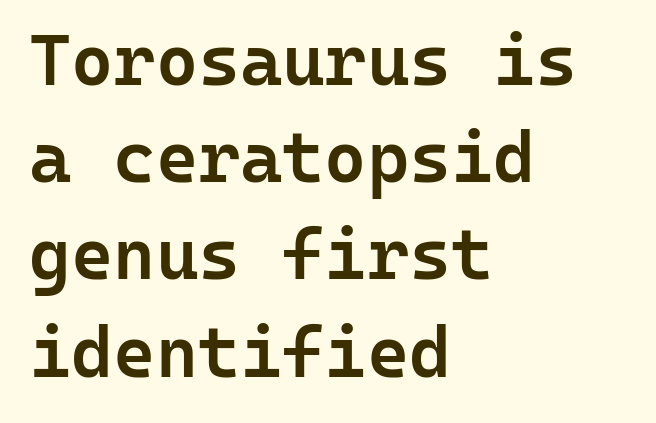
The image shows 72 px semibold sans-serif type, upright, monospaced; set left-aligned, normal line spacing (1.35x), normal letter spacing, not underlined; low stroke contrast and a medium x-height.
